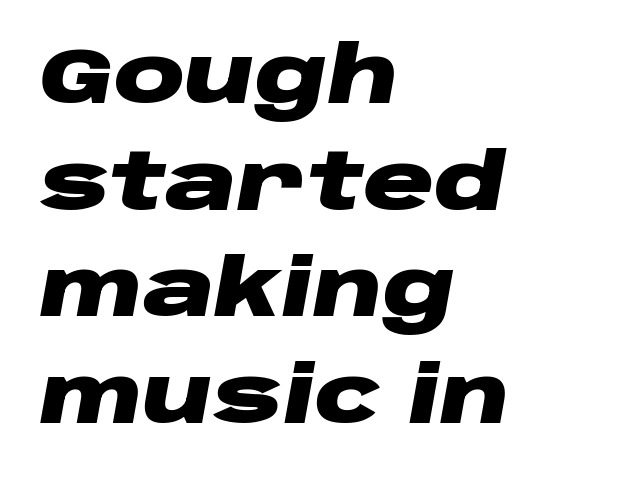
{"italic": "yes", "lean": "right", "slant_degrees": 10, "bold": "yes", "weight": "heavy", "width": "wide", "stroke_contrast": "low", "x_height": "large", "monospaced": "no", "underline": "no", "align": "left", "line_spacing": "normal", "line_spacing_ratio": 1.35, "letter_spacing": "normal", "letter_spacing_em": 0.0, "glyph_px": 79}
